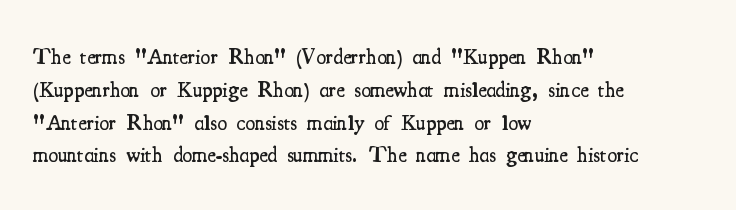
Q: Is the text bold? A: Semi-bold.
Q: Is the text italic (slanted)? A: No, it is upright.
Q: Is the text underlined? A: No.
Q: How is the paragraph aligned? A: Left-aligned.
Q: Is the spacing between letters normal or unusually wide? A: Normal.
Q: Is the spacing between lines tight, normal or loose? A: Normal.
